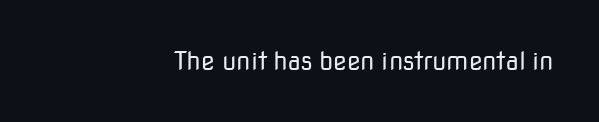
This is not heavy type; no bold has been used. There is no visible air inserted between adjacent glyphs. The paragraph has a hard right edge and a soft left edge. The lettering holds an erect, upright posture throughout. Any mark beneath the type? The region is blank.
